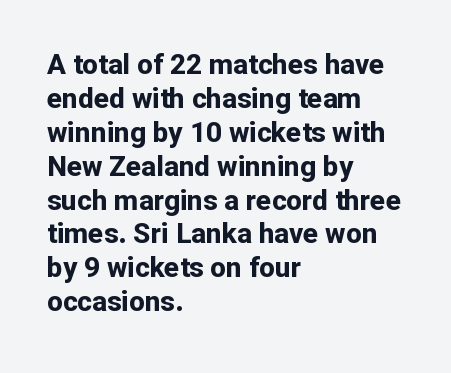
{"serif": "no", "italic": "no", "bold": "yes", "weight": "bold", "width": "normal", "stroke_contrast": "low", "x_height": "medium", "monospaced": "no", "underline": "no", "align": "left", "line_spacing_ratio": 1.21, "letter_spacing": "normal", "letter_spacing_em": 0.0, "glyph_px": 28}
